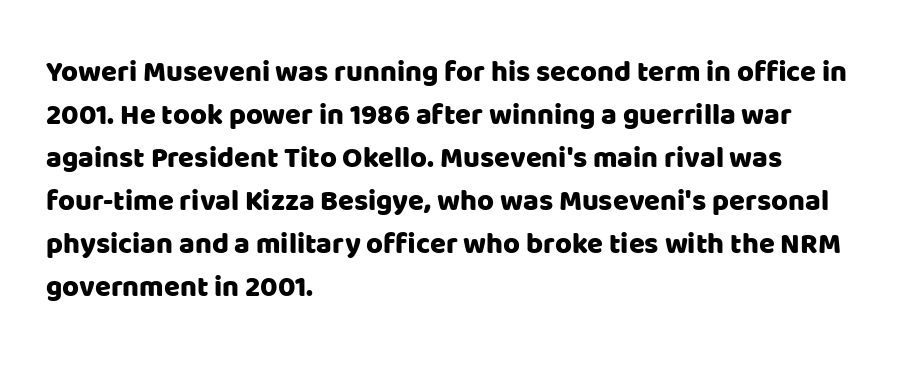
The image shows 29 px sans-serif type, upright; set left-aligned, normal line spacing (1.48x), normal letter spacing, not underlined; low stroke contrast and a large x-height.
